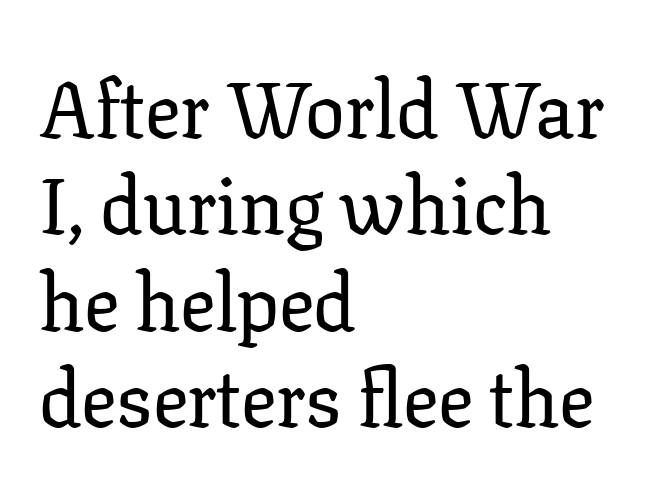
Q: Is the text italic (slanted)? A: No, it is upright.
Q: Is the typeface a serif or a sans-serif typeface? A: Serif.
Q: Is the text underlined? A: No.
Q: How is the paragraph aligned? A: Left-aligned.
Q: Is the spacing between letters normal or unusually wide? A: Normal.
Q: Width (condensed, normal, or wide)? A: Normal.
Q: Stroke contrast? A: Low.
Q: x-height? A: Medium.
Q: Monospaced? A: No.
